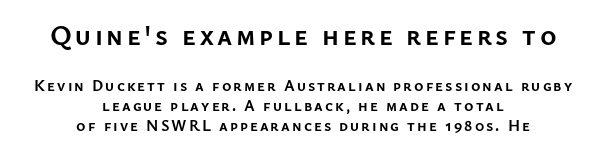
The image shows 28 px semibold sans-serif type, upright; set centered, normal line spacing (1.25x), not underlined; the first (top) block is 1.75x larger; low stroke contrast and a medium x-height.
